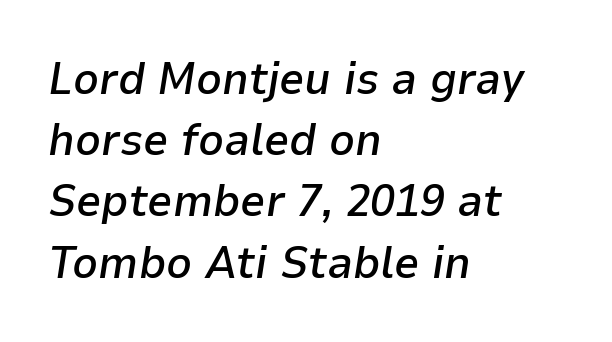
Descender tails drop into unmarked territory. The rendering anchors every line to the left-hand side. Character widths vary here, with narrow letters taking less room than wide ones. A somewhat darkened texture: the type is semibold rather than bold. These lines keep a tight, regular rhythm from letter to letter. The leading is moderate, giving the passage an even texture.
